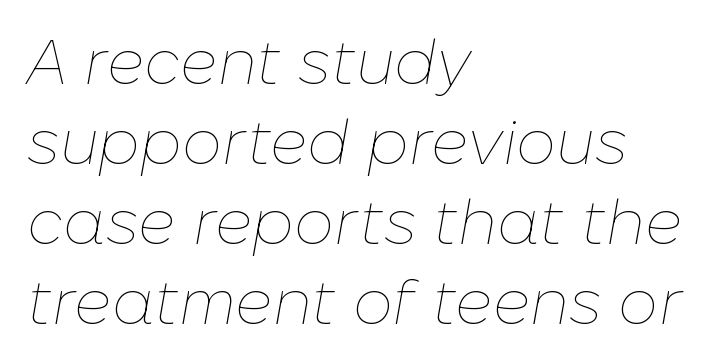
Q: Is the text bold? A: No.
Q: Is the text italic (slanted)? A: Yes, it leans right by about 10 degrees.
Q: Is the text underlined? A: No.
Q: How is the paragraph aligned? A: Left-aligned.
Q: Is the spacing between letters normal or unusually wide? A: Normal.
Q: Is the spacing between lines tight, normal or loose? A: Normal.
Q: Width (condensed, normal, or wide)? A: Normal.
Q: Stroke contrast? A: Low.
Q: x-height? A: Medium.
Q: Monospaced? A: No.
